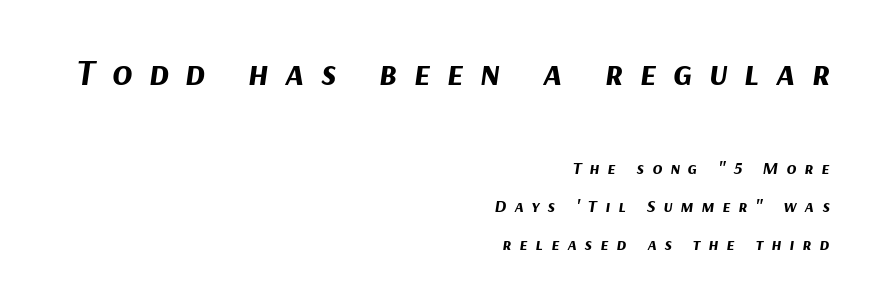
Think of a printed novel: that variable character pitch is what you see here. The letters are bold, with thick, heavy strokes. The space beneath each line is pristine and unruled. The lines in this sample share a right terminus and differ only in where they begin.
